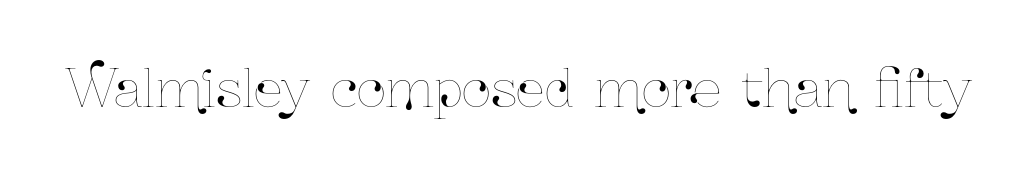
Q: Is the text italic (slanted)? A: No, it is upright.
Q: Is the text underlined? A: No.
Q: Is the spacing between letters normal or unusually wide? A: Normal.
Q: Width (condensed, normal, or wide)? A: Condensed.
Q: Stroke contrast? A: Low.
Q: x-height? A: Medium.
Q: Monospaced? A: No.
